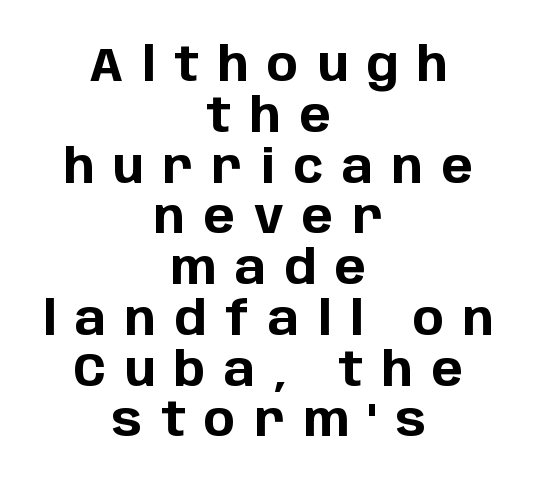
{"serif": "no", "italic": "no", "bold": "yes", "weight": "bold", "width": "normal", "stroke_contrast": "low", "x_height": "large", "monospaced": "no", "underline": "no", "align": "center", "line_spacing": "tight", "line_spacing_ratio": 1.08, "letter_spacing": "wide", "letter_spacing_em": 0.4, "glyph_px": 47}
